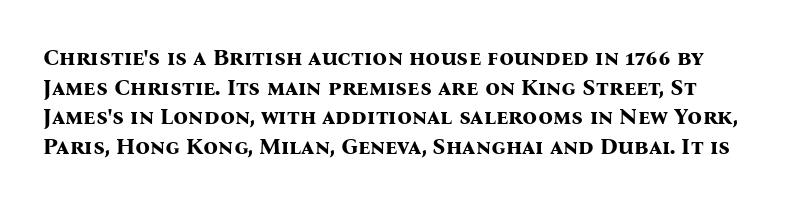
The image shows 23 px bold type, upright; set normal line spacing (1.29x), normal letter spacing, not underlined.
